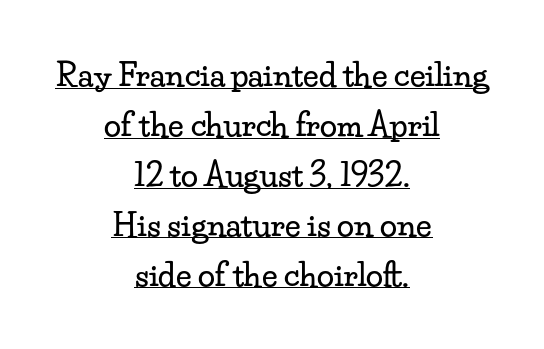
Q: Is the text italic (slanted)? A: No, it is upright.
Q: Is the typeface a serif or a sans-serif typeface? A: Serif.
Q: Is the text underlined? A: Yes.
Q: How is the paragraph aligned? A: Centered.
Q: Is the spacing between letters normal or unusually wide? A: Normal.
Q: Is the spacing between lines tight, normal or loose? A: Normal.
Q: Width (condensed, normal, or wide)? A: Wide.
Q: Stroke contrast? A: Low.
Q: x-height? A: Small.
Q: Monospaced? A: No.
